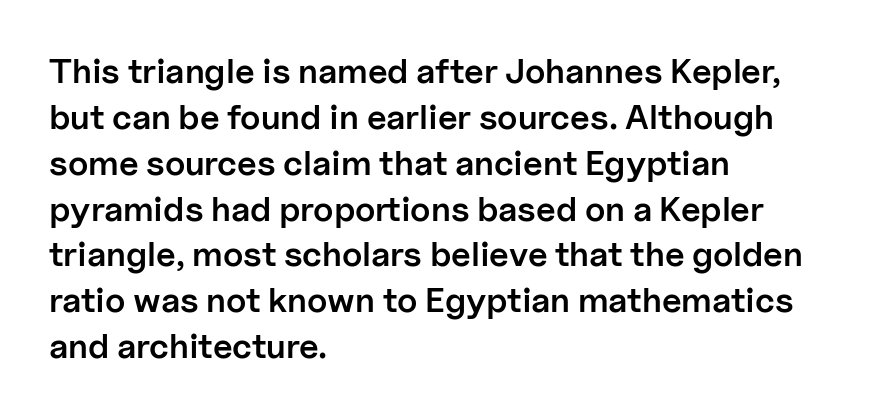
Which margin do the lines hug? The left one — the right edge is uneven. The passage shown has conventional tracking throughout. The letters stand straight up with perfectly vertical stems. As a designer I'd log this as weight 600, semibold. Spacing verdict: proportional, widths tailored to each character. The rows are spaced the way most documents space them.
